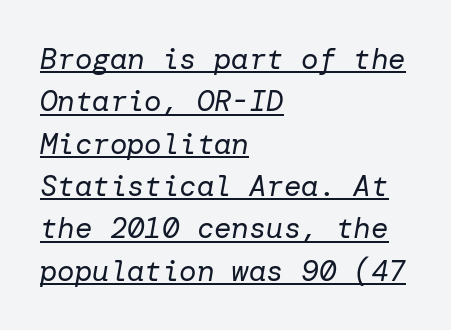
Think standard paragraph weight, or any step lighter than that. Check the space under the baseline: a stroke is drawn there. The horizontal fit of the characters is conventional and even. Each new line begins a customary step beneath the previous one. The typography opts for an oblique posture over an upright one. These lines are set flush left with a ragged right edge.
